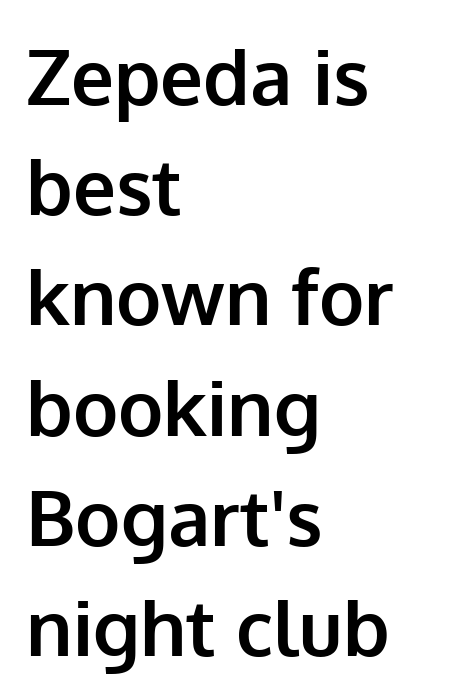
Q: Is the text bold? A: Yes.
Q: Is the text italic (slanted)? A: No, it is upright.
Q: Is the typeface a serif or a sans-serif typeface? A: Sans-serif.
Q: Is the text underlined? A: No.
Q: How is the paragraph aligned? A: Left-aligned.
Q: Is the spacing between letters normal or unusually wide? A: Normal.
Q: Is the spacing between lines tight, normal or loose? A: Normal.
Q: Width (condensed, normal, or wide)? A: Normal.
Q: Stroke contrast? A: Low.
Q: x-height? A: Medium.
Q: Monospaced? A: No.
